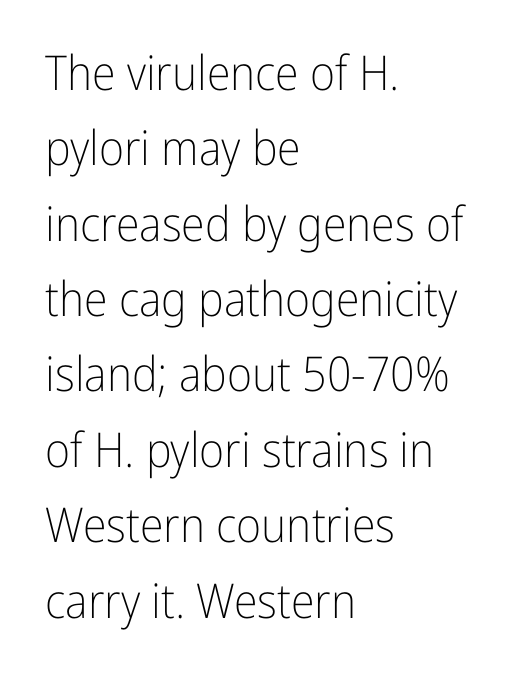
The image shows 48 px light, condensed sans-serif type, upright; set left-aligned, normal line spacing (1.57x), normal letter spacing, not underlined; low stroke contrast and a medium x-height.
